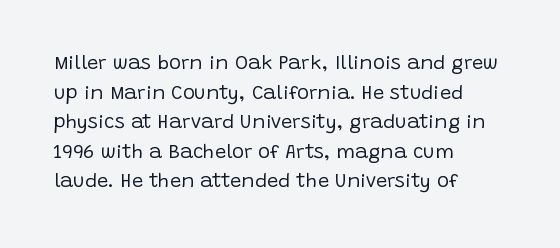
Compared with a typical body face, this is equally light or lighter still. The line texture is even and compact thanks to regular tracking. The space directly below the letters is spotless. Nope, not italic — everything's standing straight.
